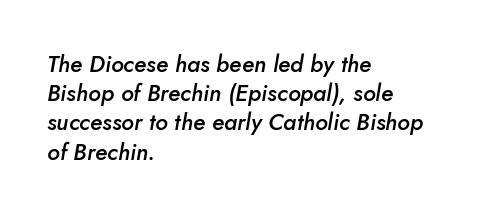
The image shows 23 px text type, italic (leaning right); set left-aligned, normal line spacing (1.27x), normal letter spacing, not underlined.
